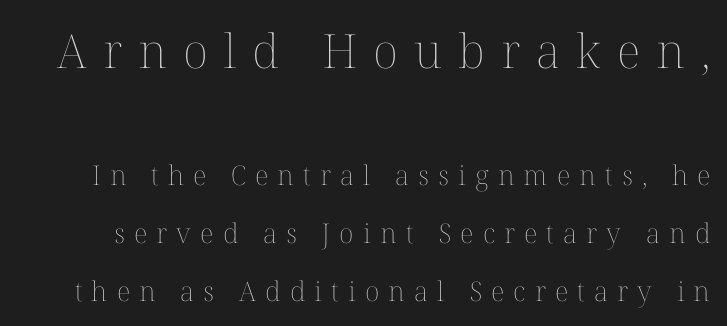
Q: Is the text bold? A: No.
Q: Is the text italic (slanted)? A: No, it is upright.
Q: Is the text underlined? A: No.
Q: Is the spacing between letters normal or unusually wide? A: Unusually wide.
Q: Is the spacing between lines tight, normal or loose? A: Loose.
Q: Which block of text is set in a larger size, the first (top) or the second (bottom)? A: The first (top) one.
Q: Width (condensed, normal, or wide)? A: Normal.
Q: Stroke contrast? A: Medium.
Q: x-height? A: Medium.
Q: Monospaced? A: No.
